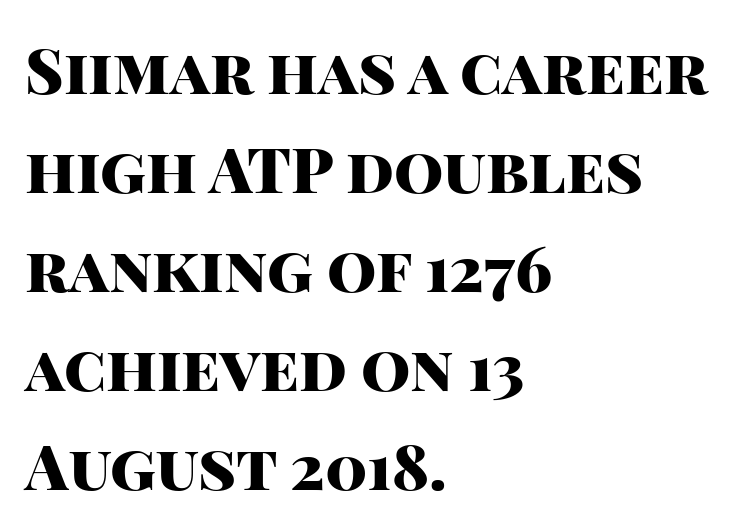
Q: Is the text bold? A: Yes.
Q: Is the text italic (slanted)? A: No, it is upright.
Q: Is the typeface a serif or a sans-serif typeface? A: Sans-serif.
Q: Is the text underlined? A: No.
Q: How is the paragraph aligned? A: Left-aligned.
Q: Is the spacing between letters normal or unusually wide? A: Normal.
Q: Is the spacing between lines tight, normal or loose? A: Normal.
Q: Width (condensed, normal, or wide)? A: Normal.
Q: Stroke contrast? A: High.
Q: x-height? A: Large.
Q: Monospaced? A: No.
